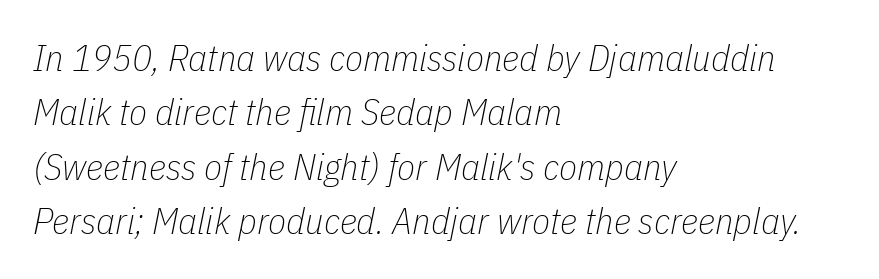
{"italic": "yes", "lean": "right", "slant_degrees": 11, "bold": "no", "weight": "thin", "width": "condensed", "stroke_contrast": "low", "x_height": "medium", "monospaced": "no", "underline": "no", "align": "left", "line_spacing": "normal", "line_spacing_ratio": 1.47, "letter_spacing": "normal", "letter_spacing_em": 0.0, "glyph_px": 37}
